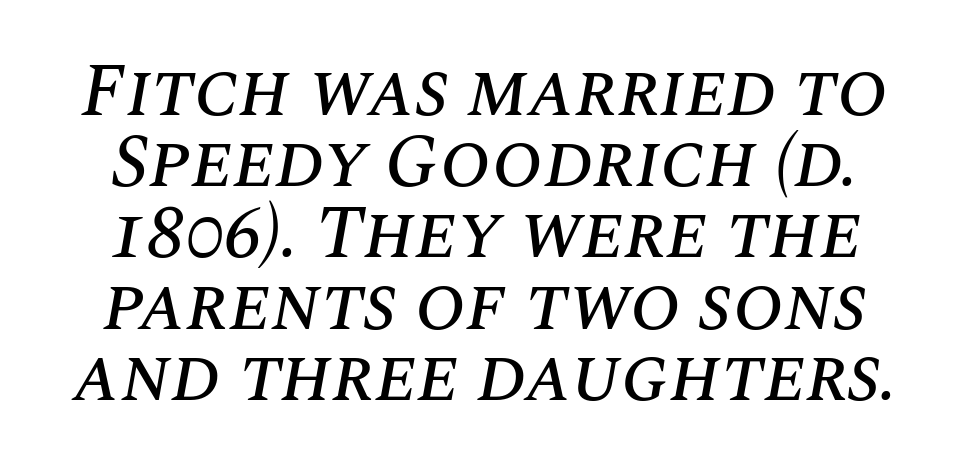
Q: Is the text italic (slanted)? A: Yes, it leans right by about 10 degrees.
Q: Is the text underlined? A: No.
Q: How is the paragraph aligned? A: Centered.
Q: Is the spacing between letters normal or unusually wide? A: Normal.
Q: Is the spacing between lines tight, normal or loose? A: Tight.
Q: Width (condensed, normal, or wide)? A: Normal.
Q: Stroke contrast? A: Medium.
Q: x-height? A: Large.
Q: Monospaced? A: No.
